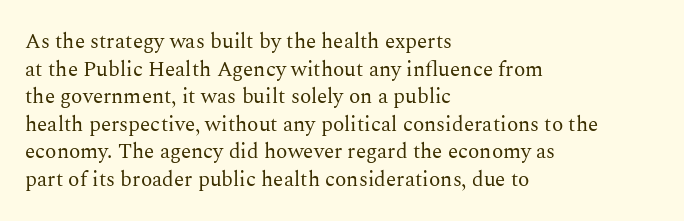
Q: Is the text bold? A: No.
Q: Is the text italic (slanted)? A: No, it is upright.
Q: Is the text underlined? A: No.
Q: How is the paragraph aligned? A: Left-aligned.
Q: Is the spacing between letters normal or unusually wide? A: Normal.
Q: Is the spacing between lines tight, normal or loose? A: Normal.
